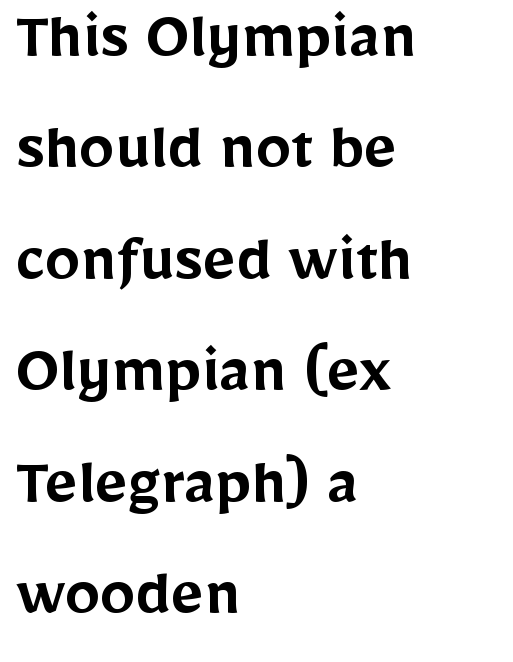
Q: Is the text bold? A: Semi-bold.
Q: Is the text italic (slanted)? A: No, it is upright.
Q: Is the typeface a serif or a sans-serif typeface? A: Sans-serif.
Q: Is the text underlined? A: No.
Q: How is the paragraph aligned? A: Left-aligned.
Q: Is the spacing between letters normal or unusually wide? A: Normal.
Q: Is the spacing between lines tight, normal or loose? A: Normal.
Q: Width (condensed, normal, or wide)? A: Normal.
Q: Stroke contrast? A: Low.
Q: x-height? A: Medium.
Q: Monospaced? A: No.
